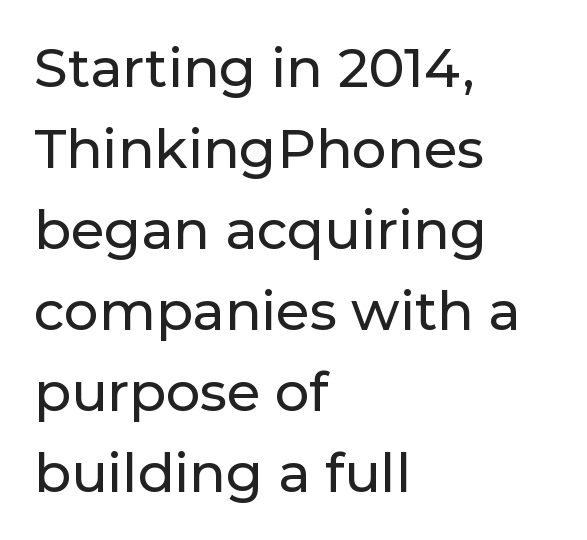
{"serif": "no", "italic": "no", "width": "normal", "stroke_contrast": "low", "x_height": "medium", "monospaced": "no", "underline": "no", "align": "left", "line_spacing": "normal", "line_spacing_ratio": 1.5, "letter_spacing": "normal", "letter_spacing_em": 0.0, "glyph_px": 54}
